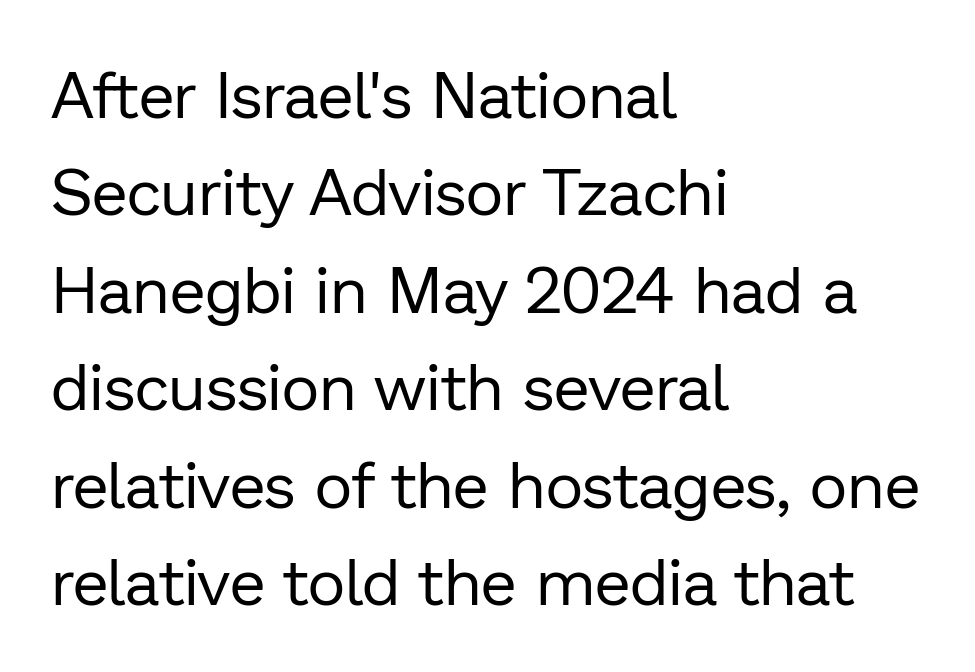
The image shows 65 px regular-weight sans-serif type, upright; set left-aligned, normal line spacing (1.5x), normal letter spacing, not underlined; low stroke contrast and a medium x-height.
